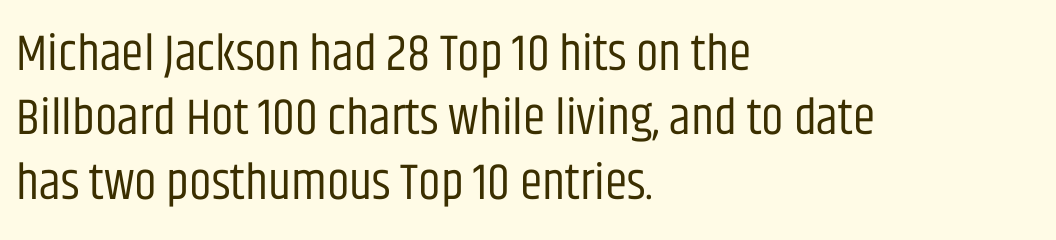
Examine the stroke ends and you'll find no serifs. Letters rest on an invisible, unmarked baseline. No italicization has been applied; the sample stays upright. The letters sit at their default tracking, neither squeezed nor spread. Weight: not bold — regular or lighter. Think of a printed novel: that variable character pitch is what you see here.
